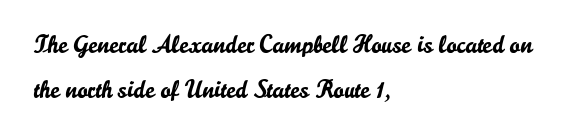
{"underline": "no", "align": "left", "line_spacing_ratio": 1.81, "letter_spacing": "normal", "letter_spacing_em": 0.0, "glyph_px": 25}
